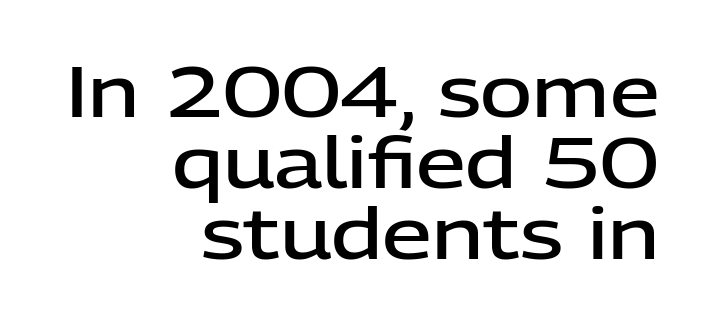
On the weight axis this lands at semibold, roughly 600. A student would call this right alignment; a typographer would say flush right, rag left. This is the regular roman posture of the typeface. Underlining? Definitely not there.
